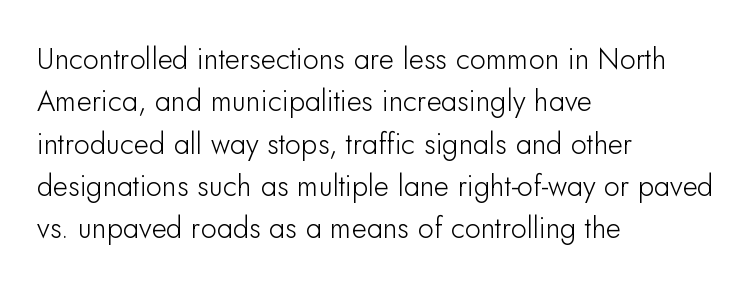
Caption: multi-line text, flush left, ragged right. Spacing verdict: proportional, widths tailored to each character. The vertical gap from one line to the next is medium. Does the type have serifs? No, each stem ends abruptly. Does extra space separate the letters? No, they use regular spacing. Quick note: not italic, upright.
